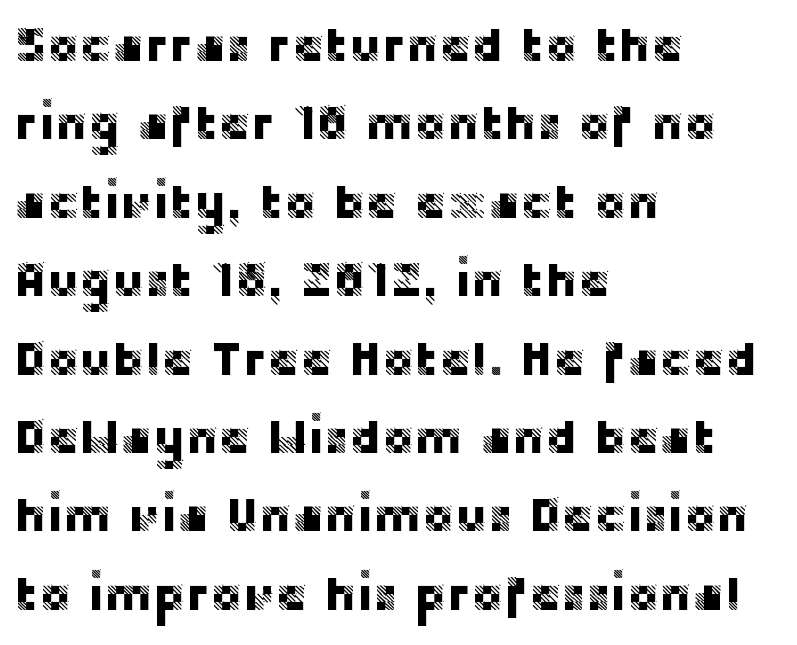
The image shows 49 px sans-serif type, upright; set left-aligned, normal line spacing (1.6x), normal letter spacing, not underlined; low stroke contrast and a large x-height.
